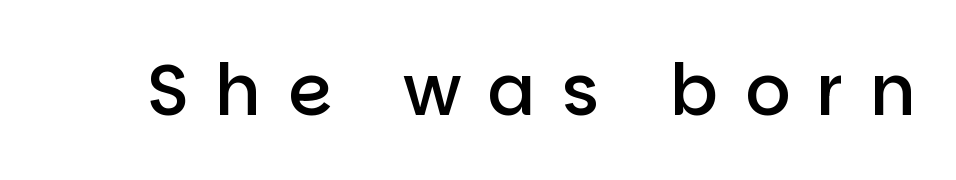
{"serif": "no", "italic": "no", "bold": "semi", "weight": "semibold", "width": "normal", "stroke_contrast": "low", "x_height": "large", "monospaced": "no", "underline": "no", "letter_spacing": "wide", "letter_spacing_em": 0.37, "glyph_px": 71}
